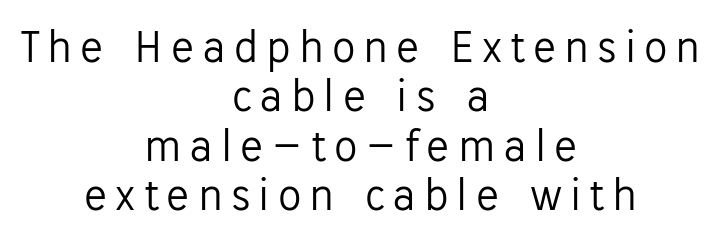
Q: Is the text bold? A: No.
Q: Is the text italic (slanted)? A: No, it is upright.
Q: Is the typeface a serif or a sans-serif typeface? A: Sans-serif.
Q: Is the text underlined? A: No.
Q: How is the paragraph aligned? A: Centered.
Q: Is the spacing between lines tight, normal or loose? A: Tight.
Q: Width (condensed, normal, or wide)? A: Normal.
Q: Stroke contrast? A: Low.
Q: x-height? A: Medium.
Q: Monospaced? A: No.
